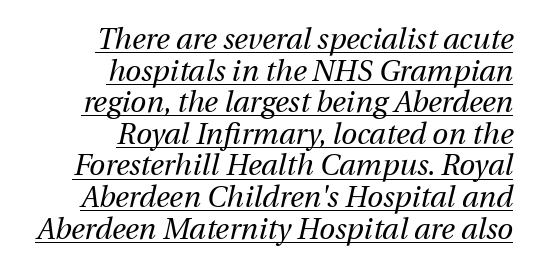
Notice how descenders almost collide with the ascenders below — that's tight leading. The text carries the slant typical of an italic or oblique font. Spacing verdict: proportional, widths tailored to each character. The rag falls on the left side of this text block. Every word sits above its own underline.
